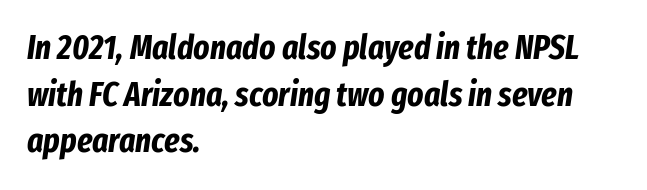
{"italic": "yes", "lean": "right", "slant_degrees": 8, "bold": "yes", "weight": "bold", "width": "condensed", "stroke_contrast": "low", "x_height": "medium", "monospaced": "no", "underline": "no", "align": "left", "line_spacing": "normal", "line_spacing_ratio": 1.37, "letter_spacing": "normal", "letter_spacing_em": 0.0, "glyph_px": 34}
